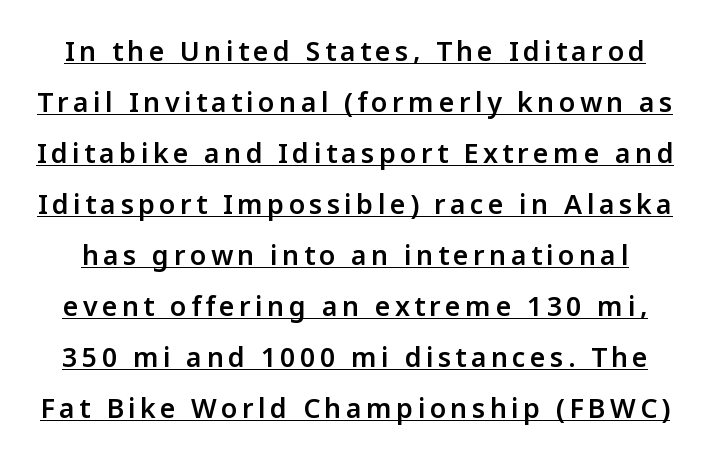
Q: Is the text bold? A: Semi-bold.
Q: Is the text italic (slanted)? A: No, it is upright.
Q: Is the text underlined? A: Yes.
